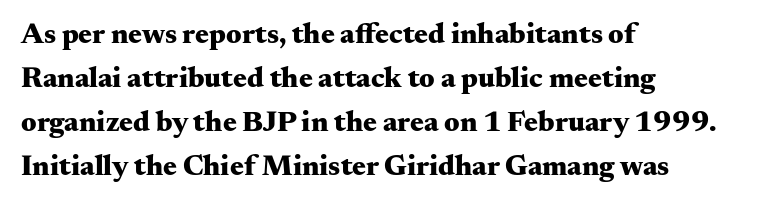
{"serif": "yes", "italic": "no", "bold": "yes", "weight": "heavy", "width": "wide", "stroke_contrast": "medium", "x_height": "small", "monospaced": "no", "underline": "no", "align": "left", "line_spacing": "normal", "line_spacing_ratio": 1.52, "letter_spacing": "normal", "letter_spacing_em": 0.0, "glyph_px": 29}
